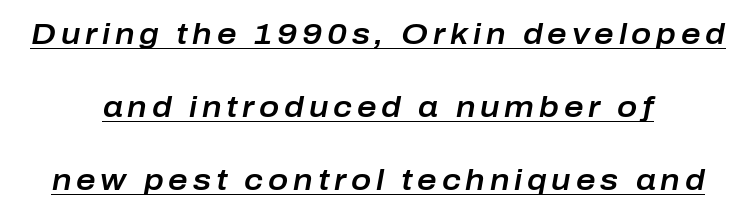
The image shows 30 px text type, italic (leaning right); set centered, loose line spacing (2.43x), underlined; low stroke contrast and a medium x-height.
